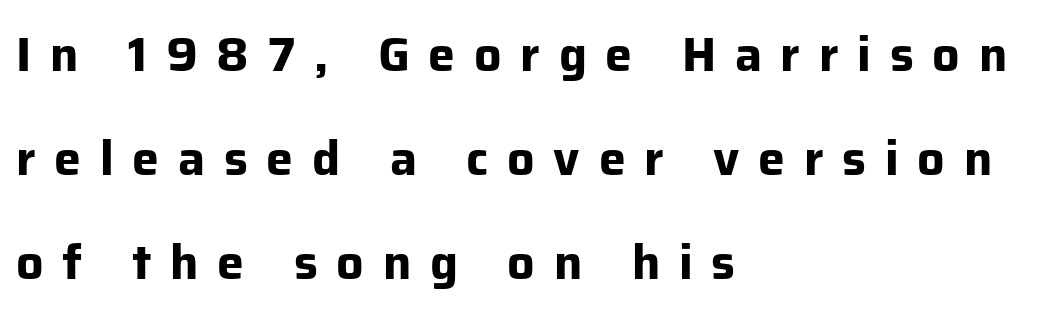
The image shows 48 px bold sans-serif type, upright; set left-aligned, loose line spacing (2.17x), unusually wide letter spacing (+0.39 em), not underlined; low stroke contrast and a medium x-height.
